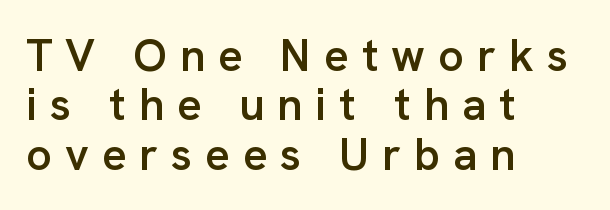
Descender tails drop into unmarked territory. Notice how the passage keeps a crisp vertical edge on the left only. Spacing verdict: proportional, widths tailored to each character. Glyph-to-glyph distance is far greater than everyday printed text. A sans-serif font was chosen for this passage. Whoever set this chose condensed vertical rhythm over breathing room.
